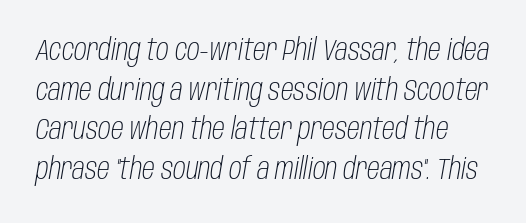
The image shows 29 px light, condensed type, italic (leaning right); set normal line spacing (1.37x), normal letter spacing, not underlined; low stroke contrast and a large x-height.
